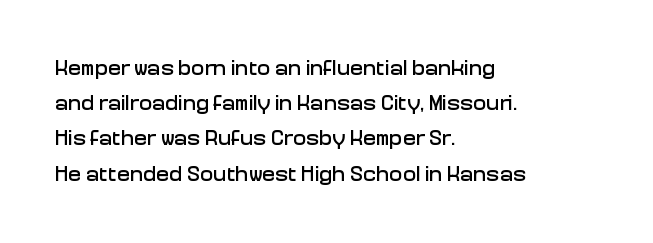
The image shows 22 px text type, upright; set left-aligned, normal line spacing (1.6x), normal letter spacing, not underlined.
